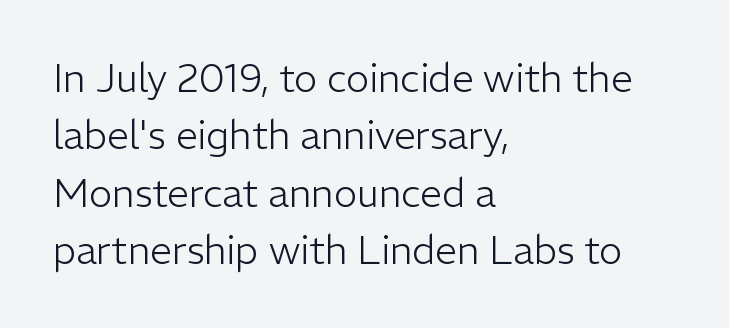
Q: Is the text bold? A: No.
Q: Is the text italic (slanted)? A: No, it is upright.
Q: Is the typeface a serif or a sans-serif typeface? A: Sans-serif.
Q: Is the text underlined? A: No.
Q: How is the paragraph aligned? A: Left-aligned.
Q: Is the spacing between letters normal or unusually wide? A: Normal.
Q: Is the spacing between lines tight, normal or loose? A: Normal.
Q: Width (condensed, normal, or wide)? A: Normal.
Q: Stroke contrast? A: Low.
Q: x-height? A: Medium.
Q: Monospaced? A: No.
